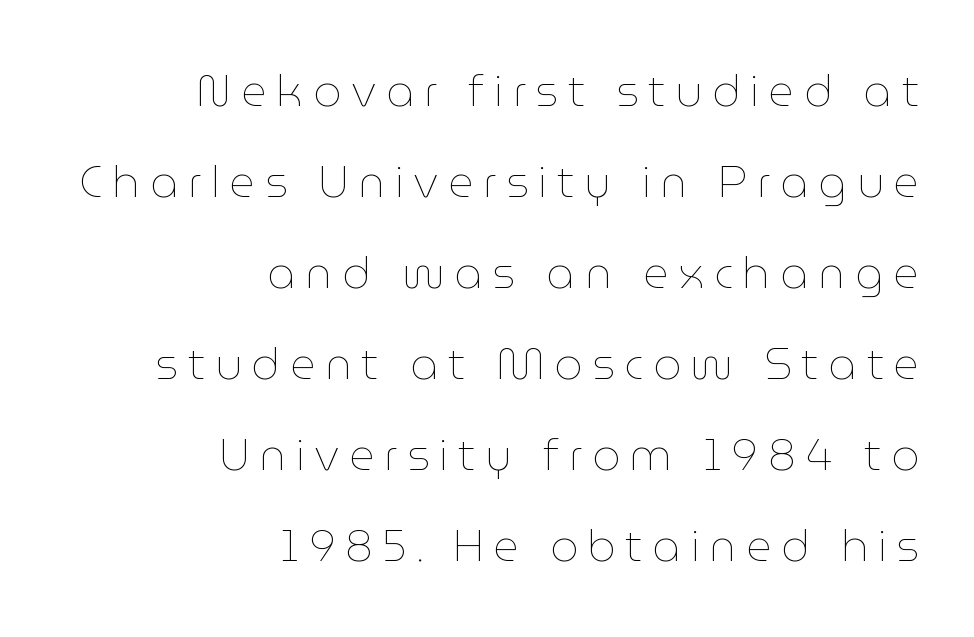
The image shows 44 px thin type, upright; set right-aligned, loose line spacing (2.07x), unusually wide letter spacing (+0.22 em), not underlined; low stroke contrast and a medium x-height.
